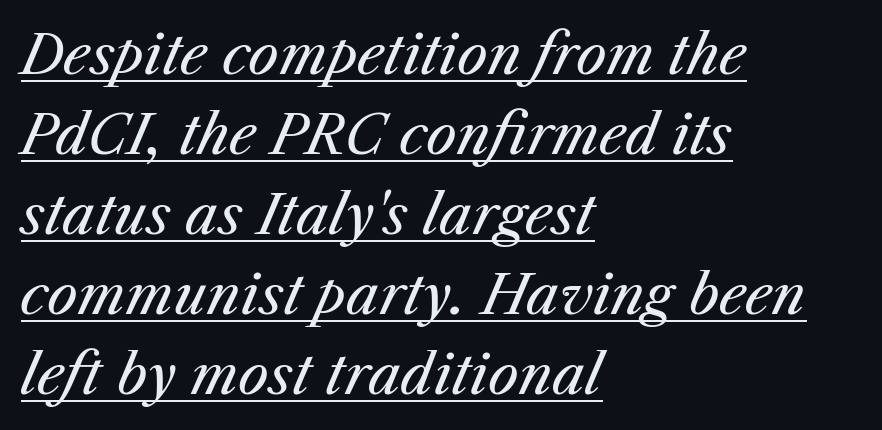
The line-height multiplier appears to be the usual default. All the whitespace from short lines collects on the right. The rendering uses natural spacing where letterforms have individual widths. Every word sits above its own underline. The characters are drawn with everyday or finer stroke widths.
